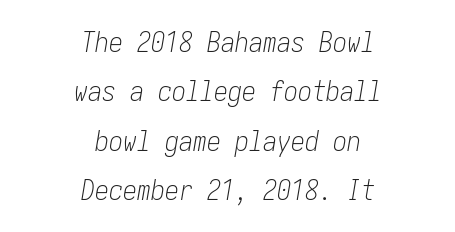
Q: Is the text bold? A: No.
Q: Is the text italic (slanted)? A: Yes, it leans right by about 10 degrees.
Q: Is the text underlined? A: No.
Q: How is the paragraph aligned? A: Centered.
Q: Is the spacing between letters normal or unusually wide? A: Normal.
Q: Width (condensed, normal, or wide)? A: Condensed.
Q: Stroke contrast? A: Low.
Q: x-height? A: Medium.
